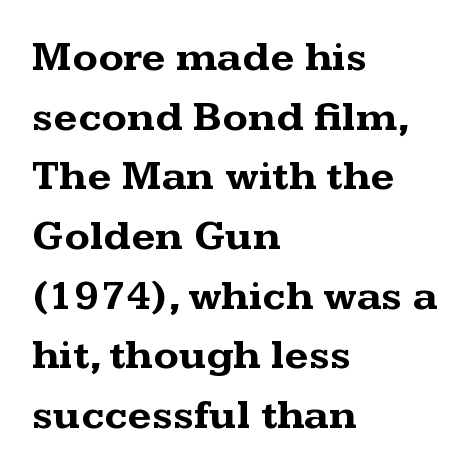
The space beneath each line is pristine and unruled. The vertical gap from one line to the next is medium. The typography opts for an upright posture over an oblique one. Regarding serifs, this sample has them.
